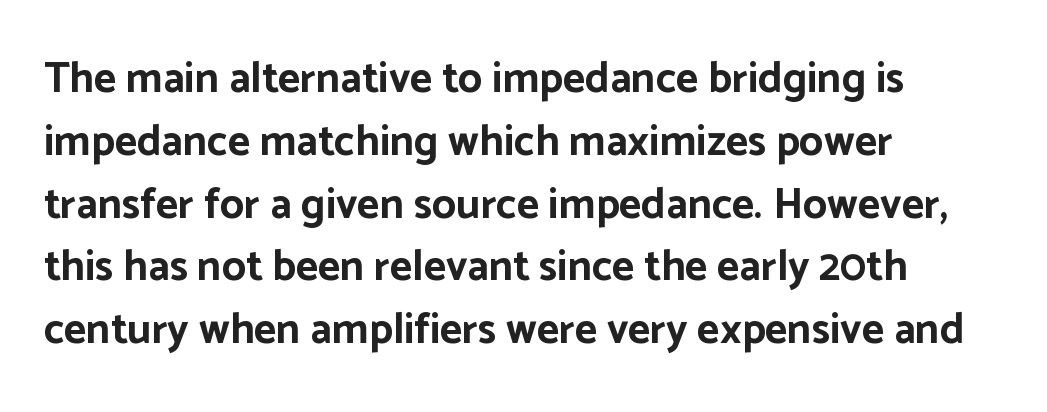
Q: Is the text bold? A: Yes.
Q: Is the text italic (slanted)? A: No, it is upright.
Q: Is the typeface a serif or a sans-serif typeface? A: Sans-serif.
Q: Is the text underlined? A: No.
Q: How is the paragraph aligned? A: Left-aligned.
Q: Is the spacing between letters normal or unusually wide? A: Normal.
Q: Is the spacing between lines tight, normal or loose? A: Normal.
Q: Width (condensed, normal, or wide)? A: Normal.
Q: Stroke contrast? A: Low.
Q: x-height? A: Medium.
Q: Monospaced? A: No.
